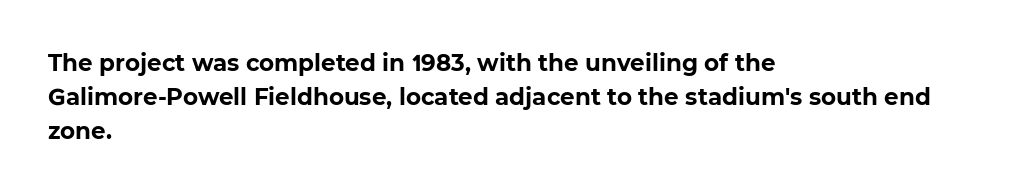
{"bold": "yes", "underline": "no", "align": "left", "line_spacing": "normal", "line_spacing_ratio": 1.48, "letter_spacing": "normal", "letter_spacing_em": 0.0, "glyph_px": 23}
